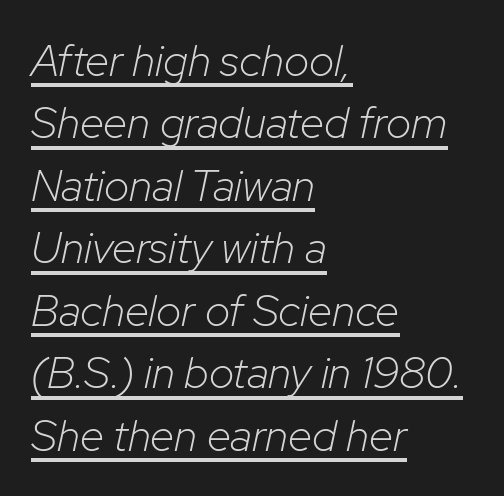
Q: Is the text bold? A: No.
Q: Is the text italic (slanted)? A: Yes, it leans right by about 12 degrees.
Q: Is the text underlined? A: Yes.
Q: How is the paragraph aligned? A: Left-aligned.
Q: Is the spacing between letters normal or unusually wide? A: Normal.
Q: Is the spacing between lines tight, normal or loose? A: Normal.
Q: Width (condensed, normal, or wide)? A: Normal.
Q: Stroke contrast? A: Low.
Q: x-height? A: Medium.
Q: Monospaced? A: No.
